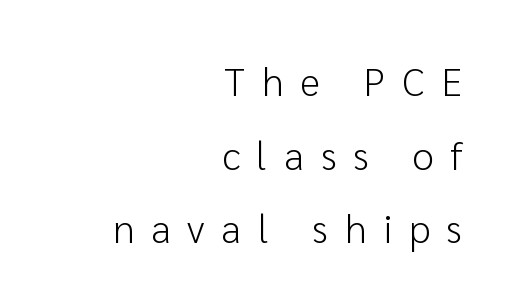
The rendering uses natural spacing where letterforms have individual widths. Regarding serifs, this sample does without them. Students, note that the glyphs here are deliberately spaced far apart. These glyphs show unthickened strokes, regular width or finer. The space beneath each line is pristine and unruled.
